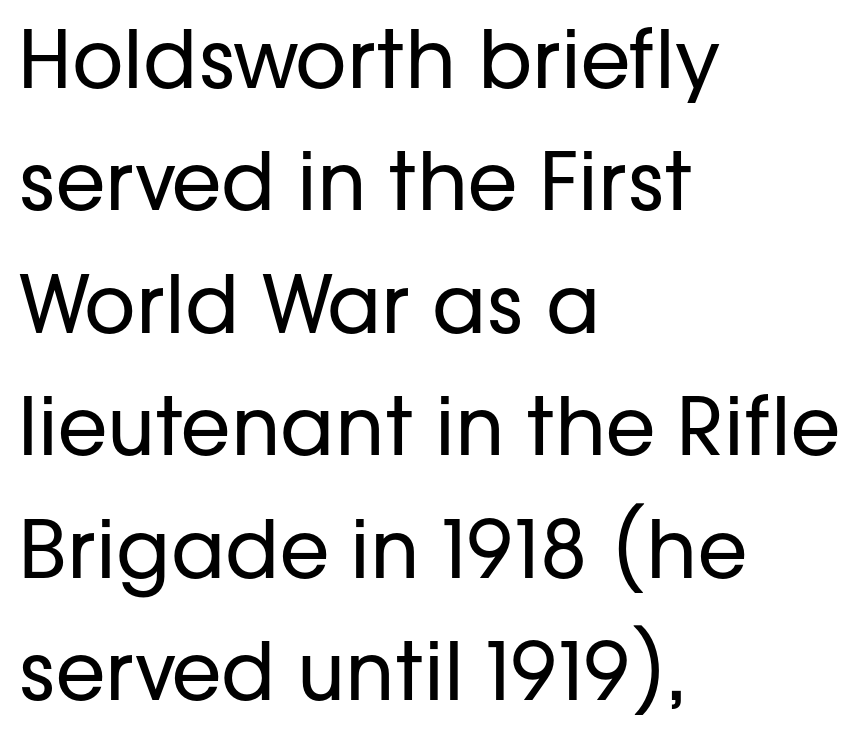
The image shows 80 px regular-weight sans-serif type, upright; set left-aligned, normal line spacing (1.53x), normal letter spacing, not underlined; low stroke contrast and a medium x-height.
